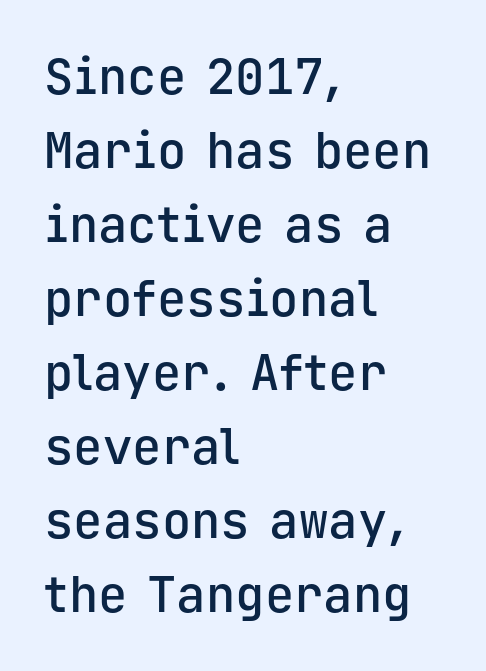
Unlike a traditional serif, this face leaves its strokes unadorned. These lines are set flush left with a ragged right edge. Compared with typical body copy, the letter spacing here is the same. The letters march in equal steps, a hallmark of fixed-pitch type. Every character sits straight up, as roman type does.
